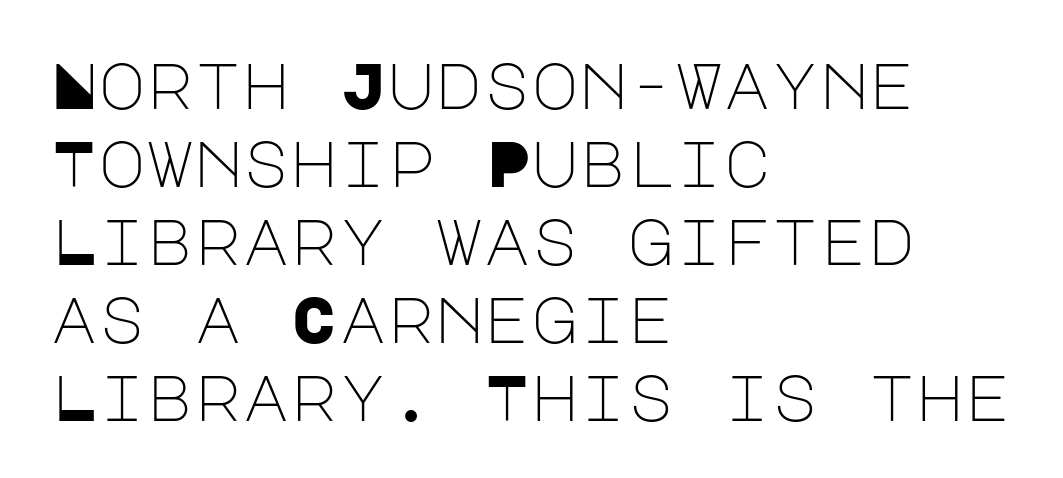
{"serif": "no", "italic": "no", "bold": "no", "weight": "light", "width": "normal", "stroke_contrast": "low", "x_height": "large", "underline": "no", "align": "left", "line_spacing_ratio": 1.2, "letter_spacing": "normal", "letter_spacing_em": 0.0, "glyph_px": 65}
